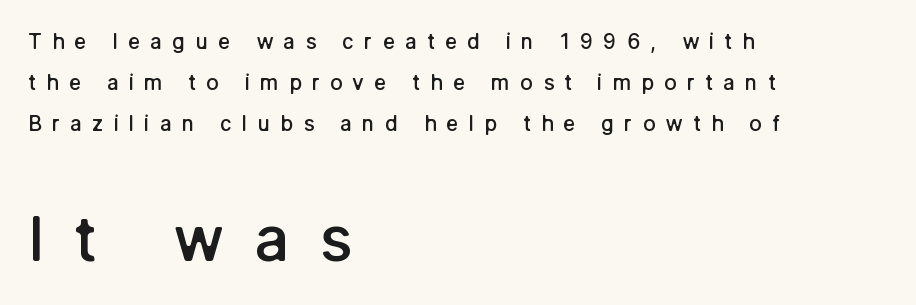
The image shows 62 px semibold sans-serif type, upright; set left-aligned, loose line spacing (1.95x), unusually wide letter spacing (+0.48 em), not underlined; the second (bottom) block is 2.95x larger; low stroke contrast and a medium x-height.
